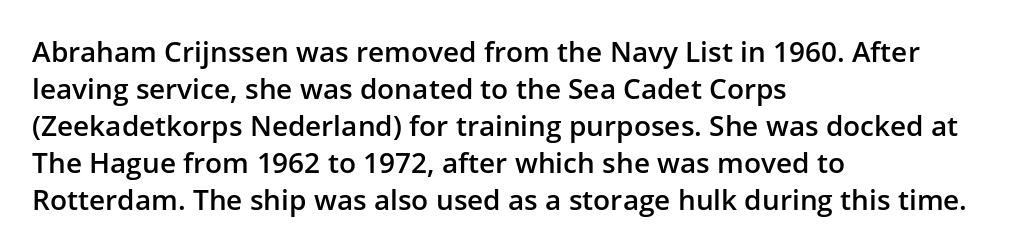
The image shows 28 px semibold sans-serif type, upright; set left-aligned, normal line spacing (1.32x), normal letter spacing, not underlined; low stroke contrast and a medium x-height.
